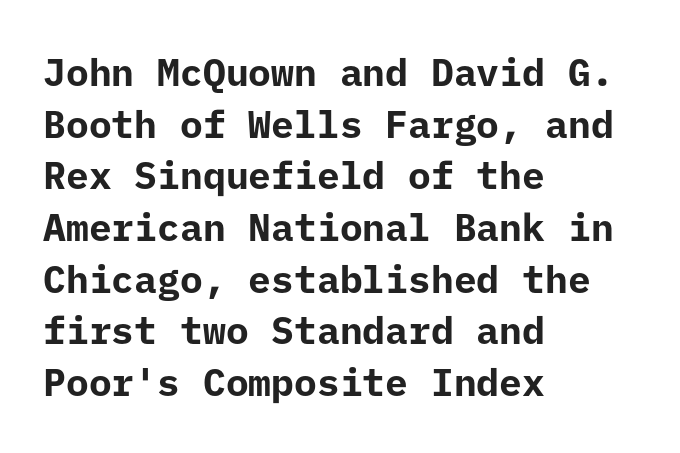
The lettering stays uniformly vertical, giving the passage a roman look. Successive baselines arrive at the customary interval. The words here are not underlined. Default kerning and tracking; the words read as compact shapes.
